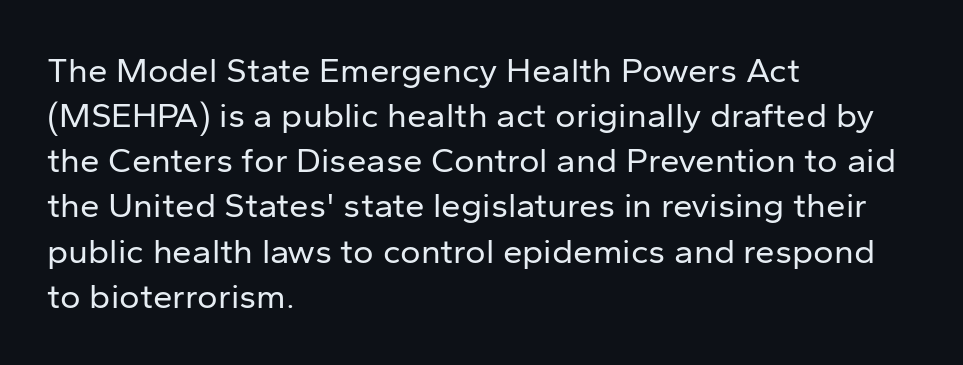
Q: Is the text bold? A: No.
Q: Is the text italic (slanted)? A: No, it is upright.
Q: Is the typeface a serif or a sans-serif typeface? A: Sans-serif.
Q: Is the text underlined? A: No.
Q: How is the paragraph aligned? A: Left-aligned.
Q: Is the spacing between letters normal or unusually wide? A: Normal.
Q: Is the spacing between lines tight, normal or loose? A: Normal.
Q: Width (condensed, normal, or wide)? A: Normal.
Q: Stroke contrast? A: Low.
Q: x-height? A: Medium.
Q: Monospaced? A: No.
